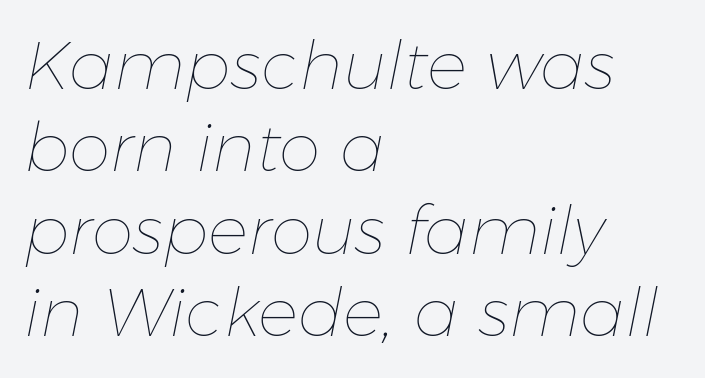
{"italic": "yes", "lean": "right", "slant_degrees": 11, "bold": "no", "weight": "thin", "width": "normal", "stroke_contrast": "low", "x_height": "medium", "monospaced": "no", "underline": "no", "align": "left", "line_spacing_ratio": 1.23, "letter_spacing": "normal", "letter_spacing_em": 0.0, "glyph_px": 67}
